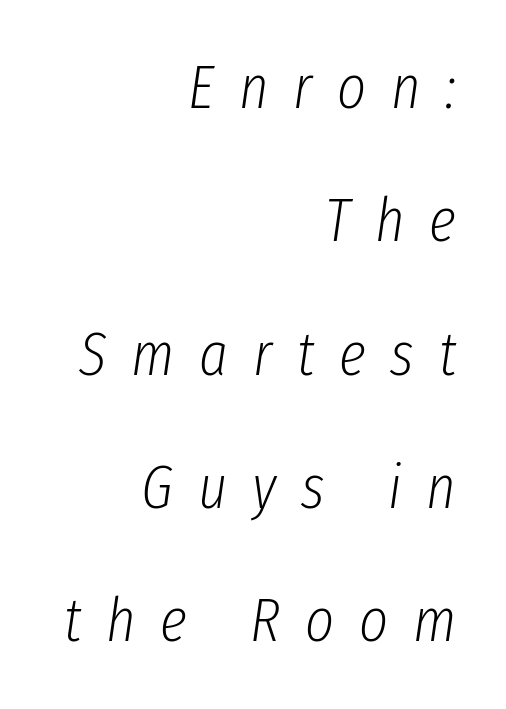
{"italic": "yes", "lean": "right", "slant_degrees": 8, "bold": "no", "weight": "light", "width": "condensed", "stroke_contrast": "low", "x_height": "medium", "monospaced": "no", "underline": "no", "align": "right", "line_spacing": "loose", "line_spacing_ratio": 2.15, "letter_spacing": "wide", "letter_spacing_em": 0.4, "glyph_px": 62}
